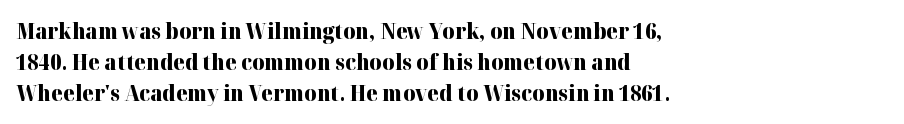
{"italic": "no", "bold": "yes", "underline": "no", "align": "left", "line_spacing": "normal", "line_spacing_ratio": 1.47, "letter_spacing": "normal", "letter_spacing_em": 0.0, "glyph_px": 21}
